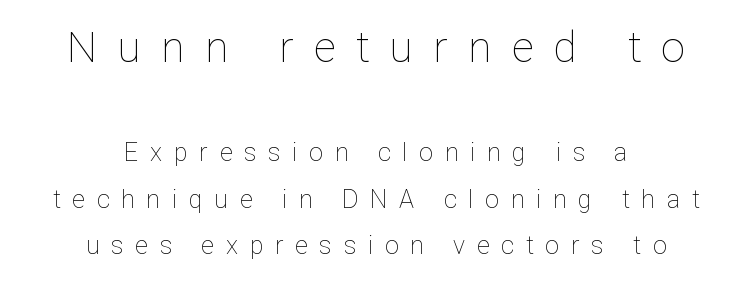
{"italic": "no", "bold": "no", "weight": "thin", "width": "normal", "stroke_contrast": "low", "x_height": "medium", "monospaced": "no", "underline": "no", "align": "center", "line_spacing_ratio": 1.87, "letter_spacing": "wide", "letter_spacing_em": 0.47, "larger_block": "first", "size_ratio": 1.72, "glyph_px": 43}
